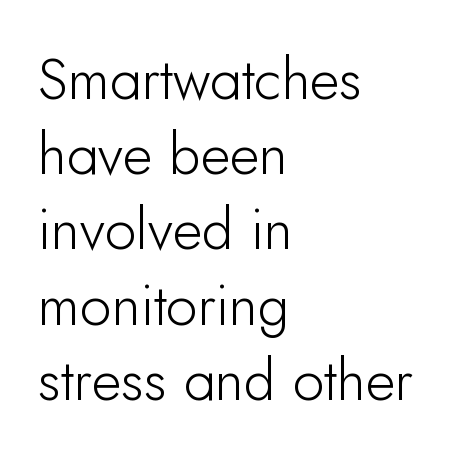
The image shows 57 px sans-serif type, upright; set left-aligned, normal line spacing (1.32x), normal letter spacing, not underlined; low stroke contrast and a small x-height.
